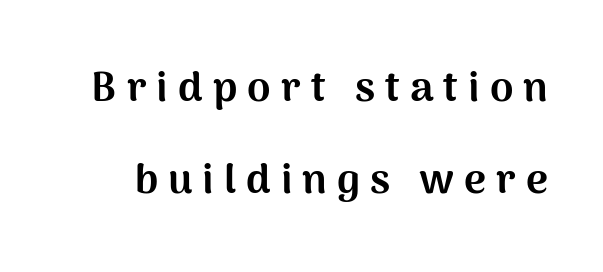
The image shows 42 px bold sans-serif type, upright; set loose line spacing (2.19x), unusually wide letter spacing (+0.24 em), not underlined; medium stroke contrast and a medium x-height.
